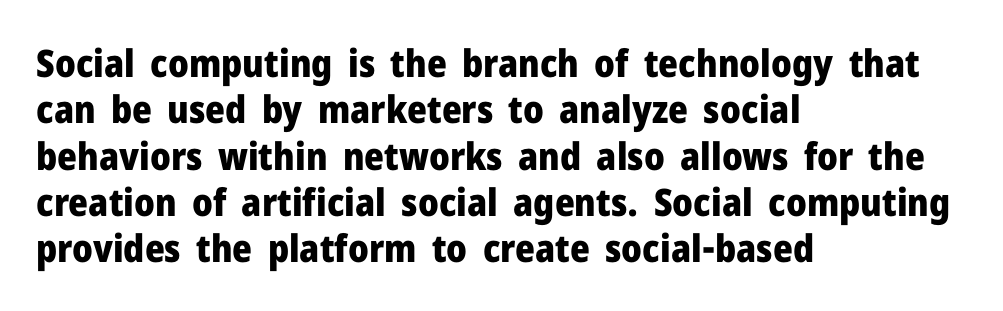
The passage is arranged the way most books set body copy — flush left. Looks like regular typesetting: each glyph gets only the width it needs. You could call the tracking neutral — neither tight nor loose. The words here are not underlined.
